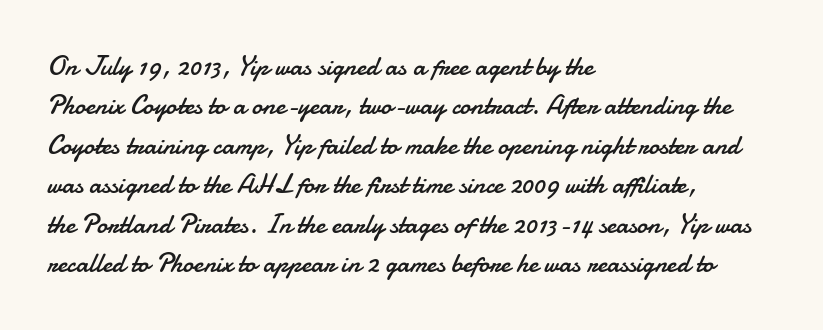
The image shows 27 px text type; set left-aligned, normal line spacing (1.46x), normal letter spacing, not underlined.
